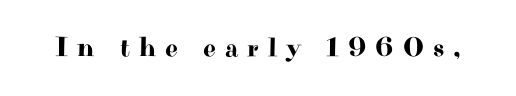
Q: Is the text italic (slanted)? A: No, it is upright.
Q: Is the typeface a serif or a sans-serif typeface? A: Serif.
Q: Is the text underlined? A: No.
Q: Is the spacing between letters normal or unusually wide? A: Unusually wide.
Q: Width (condensed, normal, or wide)? A: Wide.
Q: Stroke contrast? A: High.
Q: x-height? A: Small.
Q: Monospaced? A: No.
